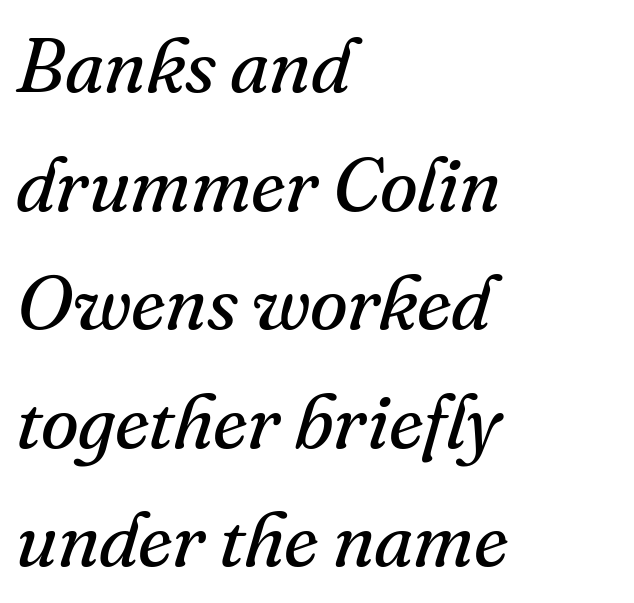
The leading is moderate, giving the passage an even texture. Observe the lean: these are italic letterforms. I'd call this a serif setting — the letters wear small feet. Students, note that the glyphs here touch the page at normal intervals.
